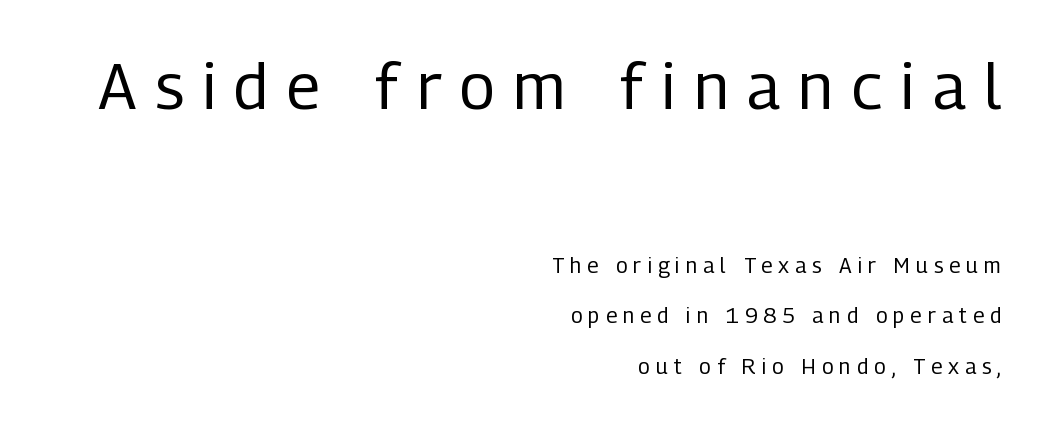
The image shows 64 px regular-weight, condensed sans-serif type, upright; set right-aligned, loose line spacing (2.4x), unusually wide letter spacing (+0.29 em), not underlined; the first (top) block is 3.05x larger; low stroke contrast and a medium x-height.
